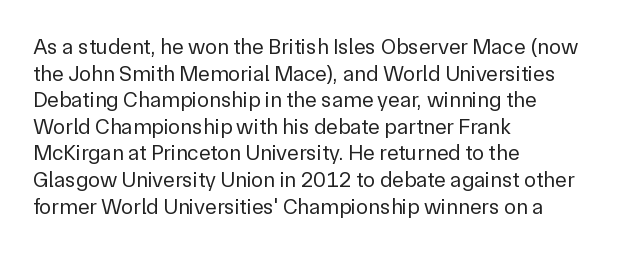
{"italic": "no", "bold": "no", "underline": "no", "align": "left", "line_spacing_ratio": 1.21, "letter_spacing": "normal", "letter_spacing_em": 0.0, "glyph_px": 22}
